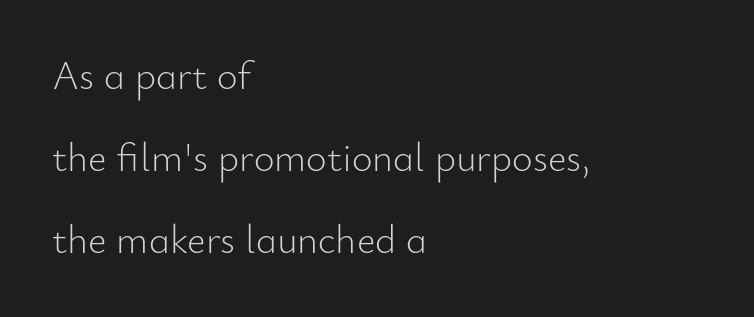
The image shows 40 px light sans-serif type, upright; set left-aligned, loose line spacing (2.05x), normal letter spacing, not underlined; low stroke contrast and a small x-height.
